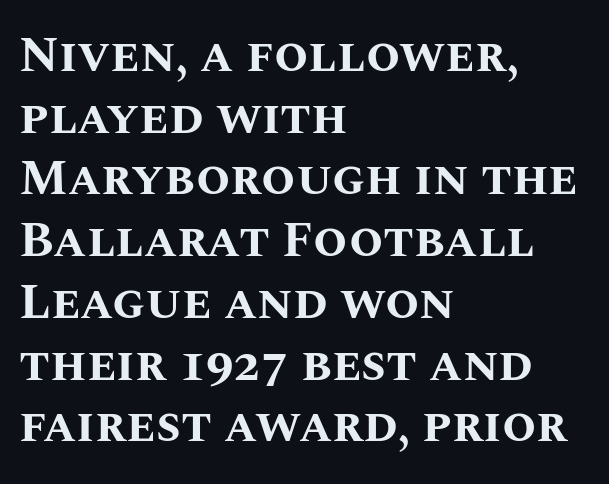
Q: Is the text bold? A: Yes.
Q: Is the text italic (slanted)? A: No, it is upright.
Q: Is the text underlined? A: No.
Q: How is the paragraph aligned? A: Left-aligned.
Q: Is the spacing between letters normal or unusually wide? A: Normal.
Q: Is the spacing between lines tight, normal or loose? A: Normal.
Q: Width (condensed, normal, or wide)? A: Normal.
Q: Stroke contrast? A: Medium.
Q: x-height? A: Large.
Q: Monospaced? A: No.
